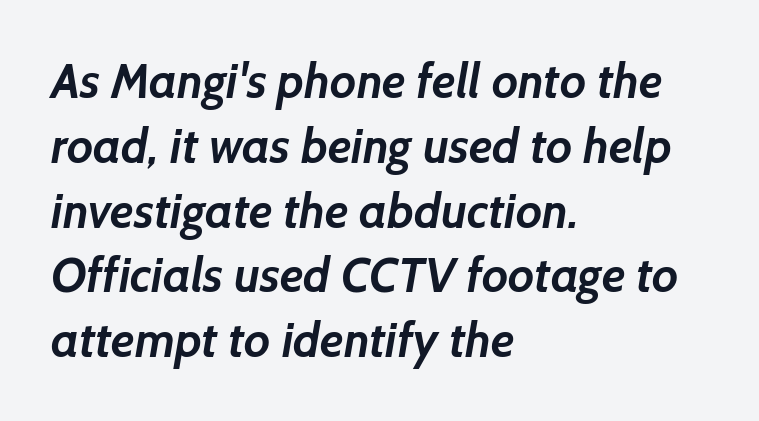
Q: Is the text bold? A: Yes.
Q: Is the typeface a serif or a sans-serif typeface? A: Sans-serif.
Q: Is the text underlined? A: No.
Q: How is the paragraph aligned? A: Left-aligned.
Q: Is the spacing between letters normal or unusually wide? A: Normal.
Q: Is the spacing between lines tight, normal or loose? A: Normal.
Q: Width (condensed, normal, or wide)? A: Normal.
Q: Stroke contrast? A: Low.
Q: x-height? A: Medium.
Q: Monospaced? A: No.
